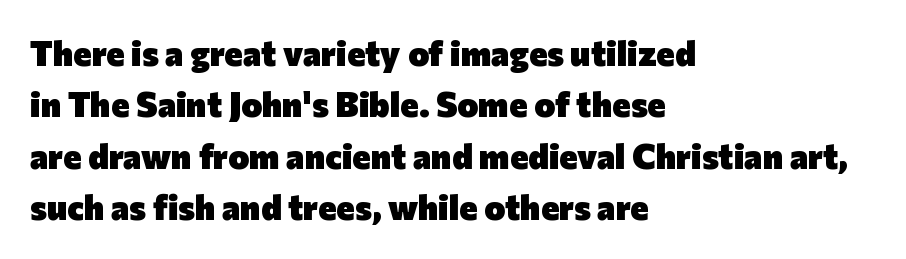
Q: Is the text bold? A: Yes.
Q: Is the text italic (slanted)? A: No, it is upright.
Q: Is the typeface a serif or a sans-serif typeface? A: Sans-serif.
Q: Is the text underlined? A: No.
Q: How is the paragraph aligned? A: Left-aligned.
Q: Is the spacing between letters normal or unusually wide? A: Normal.
Q: Is the spacing between lines tight, normal or loose? A: Normal.
Q: Width (condensed, normal, or wide)? A: Normal.
Q: Stroke contrast? A: Low.
Q: x-height? A: Medium.
Q: Monospaced? A: No.
